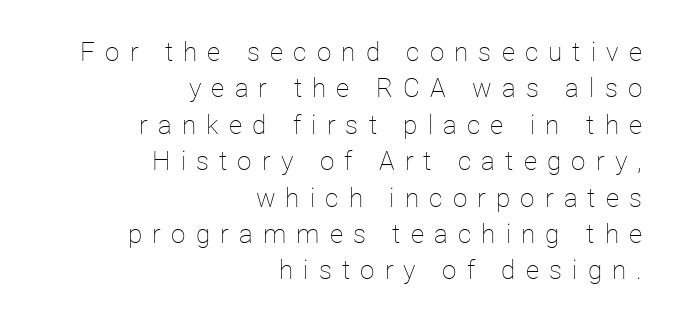
The image shows 26 px text type, upright; set right-aligned, normal line spacing (1.4x), unusually wide letter spacing (+0.39 em), not underlined.
